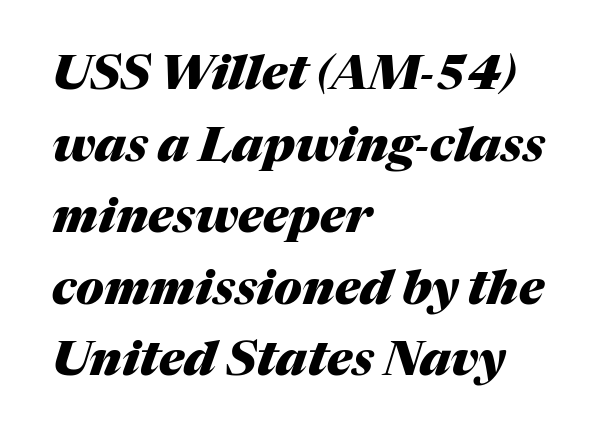
The passage shown is emphatically bold. Do the characters align in a grid? No, the font is proportional. Left-aligned paragraph, ragged on the right. Beneath every word, the page is bare. Vertical spacing — default.
